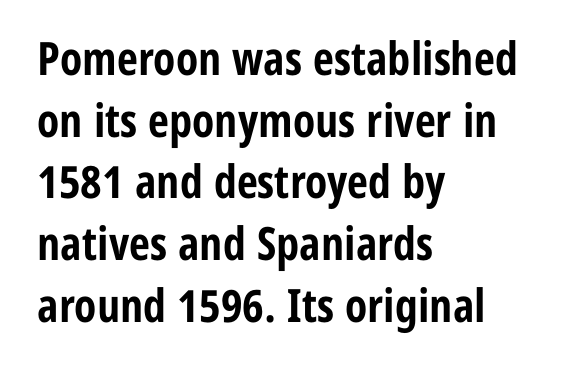
The image shows 46 px bold, condensed sans-serif type, upright; set left-aligned, normal line spacing (1.34x), normal letter spacing, not underlined; low stroke contrast and a medium x-height.
